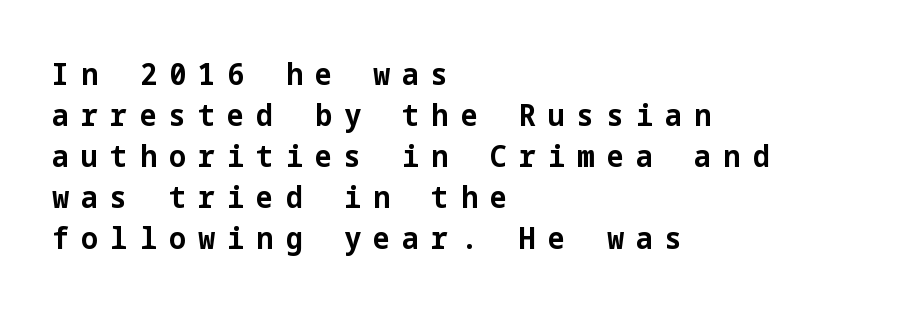
{"serif": "no", "italic": "no", "bold": "yes", "weight": "bold", "width": "normal", "stroke_contrast": "low", "x_height": "medium", "underline": "no", "align": "left", "line_spacing": "normal", "line_spacing_ratio": 1.37, "letter_spacing": "wide", "letter_spacing_em": 0.41, "glyph_px": 30}
